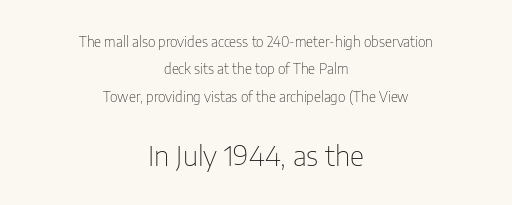
Honestly, the rows look like they've been pulled way apart. No heavy texture on the line: the type isn't bold. Size hierarchy here favors the trailing block over the leading one. Check under the words: just untouched page.
